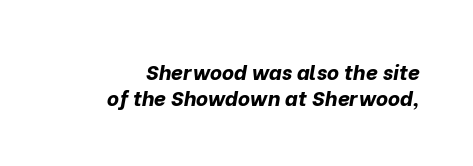
{"italic": "yes", "lean": "right", "slant_degrees": 10, "bold": "yes", "underline": "no", "line_spacing_ratio": 1.23, "letter_spacing": "normal", "letter_spacing_em": 0.0, "glyph_px": 21}
